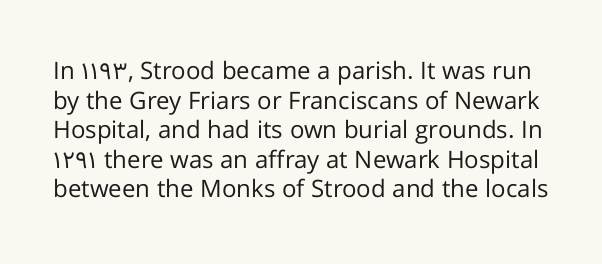
{"italic": "no", "bold": "no", "underline": "no", "line_spacing_ratio": 1.23, "letter_spacing": "normal", "letter_spacing_em": 0.0, "glyph_px": 24}
